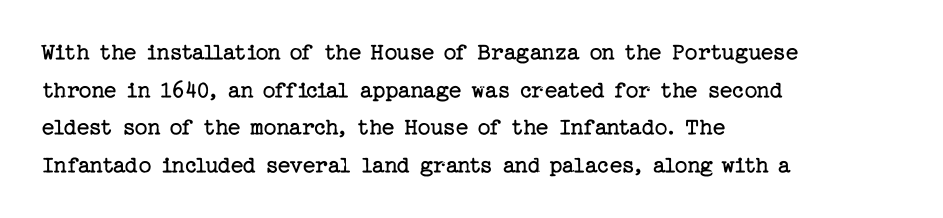
The image shows 25 px text type, upright; set left-aligned, normal line spacing (1.51x), normal letter spacing, not underlined.
